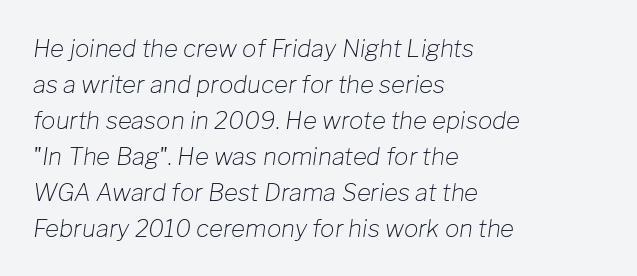
{"italic": "yes", "lean": "right", "slant_degrees": 8, "bold": "no", "underline": "no", "align": "left", "line_spacing": "normal", "line_spacing_ratio": 1.5, "letter_spacing": "normal", "letter_spacing_em": 0.0, "glyph_px": 24}
